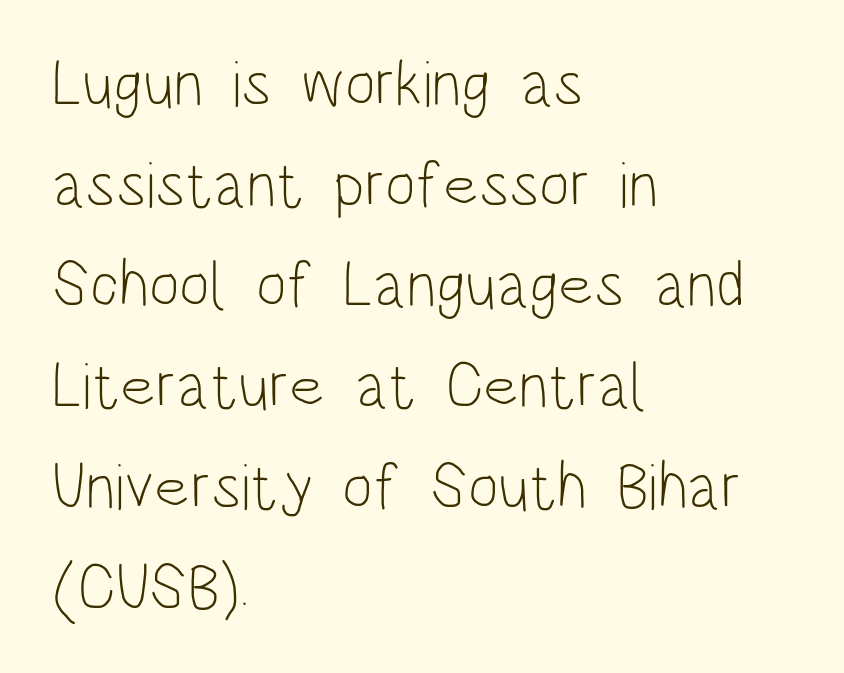
Letter spacing: default. Spacing verdict: proportional, widths tailored to each character. Quick note: not italic, upright. Left-aligned paragraph, ragged on the right. Note: no serifs on the glyphs.
